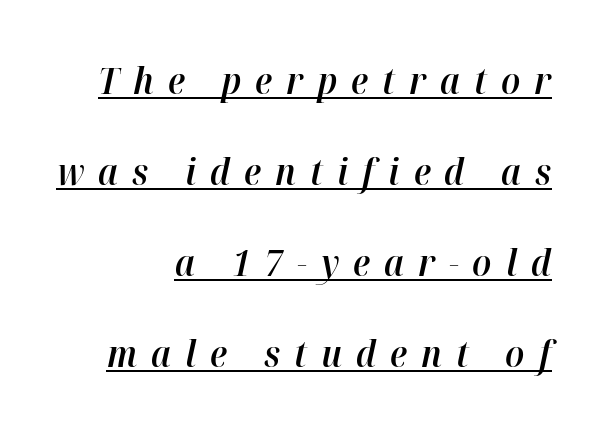
Weight: semibold (demi). Compared with a flush-left layout, this one pins lines to the opposite, right side. Italic? Definitely — the glyphs are oblique. You can see a thin bar hugging the bottom of the glyphs. This sample has the flowing, uneven cadence of proportional lettering.
